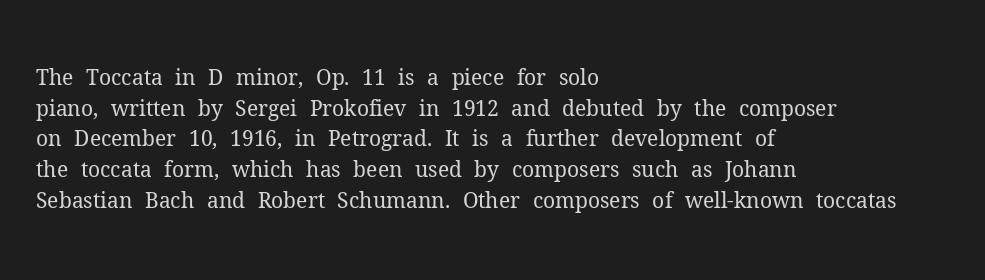
{"italic": "no", "bold": "no", "underline": "no", "align": "left", "line_spacing": "normal", "line_spacing_ratio": 1.46, "letter_spacing": "normal", "letter_spacing_em": 0.0, "glyph_px": 21}
